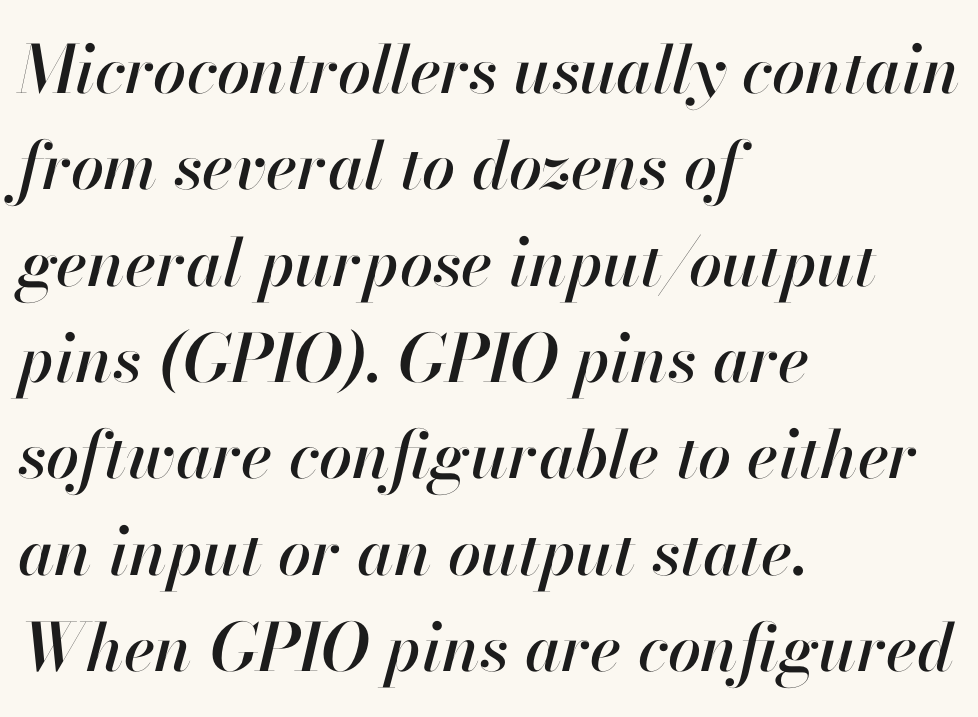
{"italic": "yes", "lean": "right", "slant_degrees": 13, "width": "normal", "stroke_contrast": "high", "x_height": "small", "monospaced": "no", "underline": "no", "align": "left", "line_spacing": "normal", "line_spacing_ratio": 1.46, "letter_spacing": "normal", "letter_spacing_em": 0.0, "glyph_px": 66}
